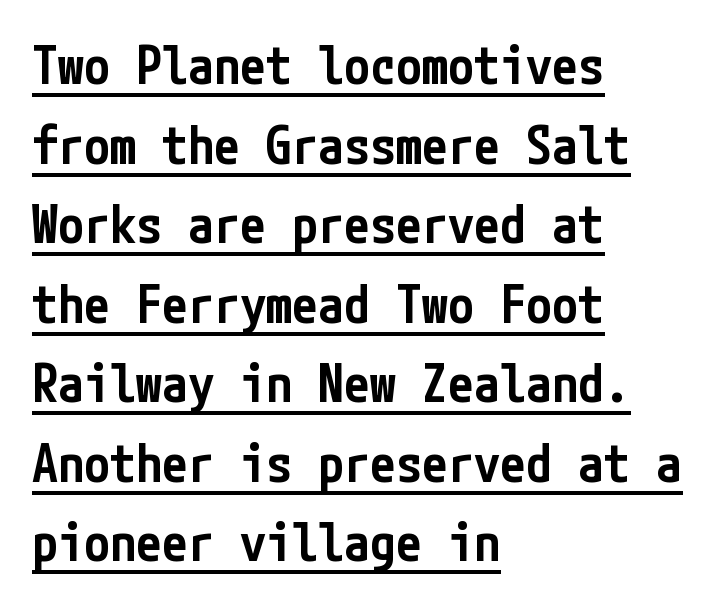
Normally led — the rows are evenly, conventionally spaced. If you drew a ruler down the left edge, every line would touch it. Words appear dense and cohesive because spacing is normal. This sample carries an underscore along the baseline area. Is this a sans? Yes — the strokes have no serifs. The passage shown is semibold, sitting just below true bold.
